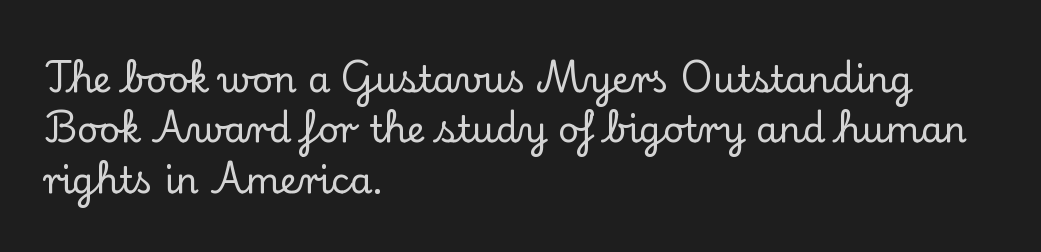
The image shows 36 px serif type, upright; set left-aligned, normal line spacing (1.4x), normal letter spacing, not underlined; low stroke contrast and a small x-height.
